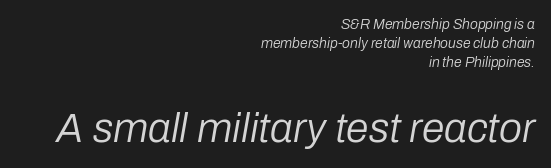
Q: Is the text bold? A: No.
Q: Is the text italic (slanted)? A: Yes, it leans right by about 10 degrees.
Q: Is the text underlined? A: No.
Q: How is the paragraph aligned? A: Right-aligned.
Q: Is the spacing between letters normal or unusually wide? A: Normal.
Q: Is the spacing between lines tight, normal or loose? A: Normal.
Q: Which block of text is set in a larger size, the first (top) or the second (bottom)? A: The second (bottom) one.
Q: Width (condensed, normal, or wide)? A: Normal.
Q: Stroke contrast? A: Low.
Q: x-height? A: Medium.
Q: Monospaced? A: No.
